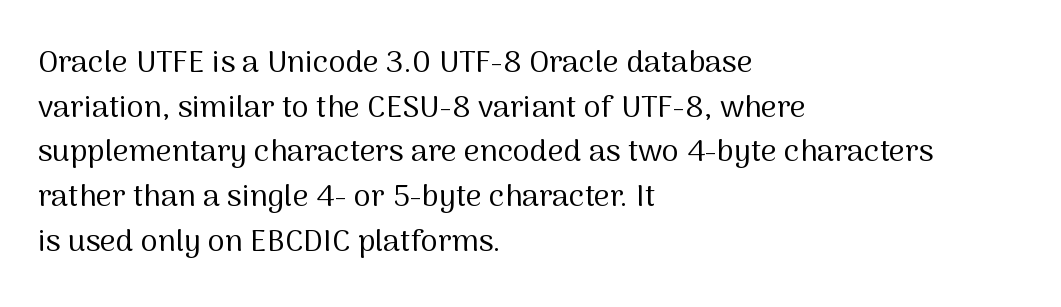
The image shows 31 px regular-weight sans-serif type, upright; set left-aligned, normal line spacing (1.44x), normal letter spacing, not underlined; medium stroke contrast and a medium x-height.
